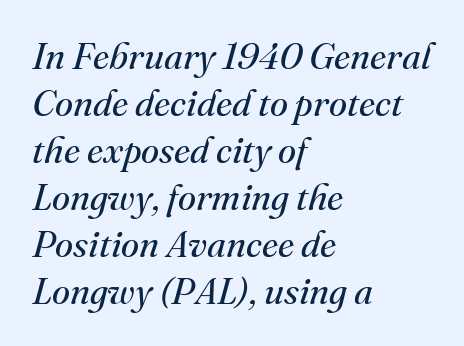
A typesetter would call this leading conventional body-copy spacing. The rendering uses natural spacing where letterforms have individual widths. Alignment: flush left. The area under the type is left untouched. Italic? Definitely — the glyphs are oblique.
